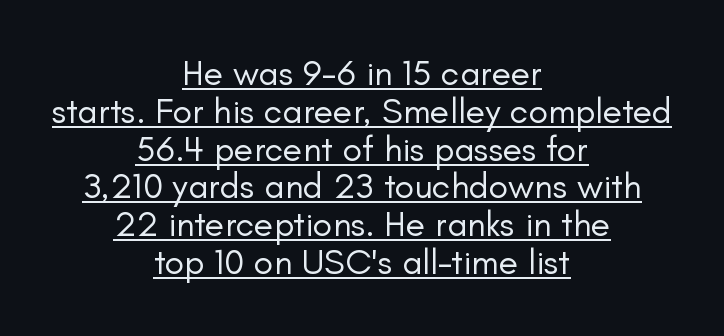
Are there feet on the stems? There aren't — it's a sans. A continuous stroke trails under the words, as in a hyperlink. These lines stack symmetrically, like a column narrowing and widening about its center. The font sits on the lighter half of the weight spectrum, regular included.
